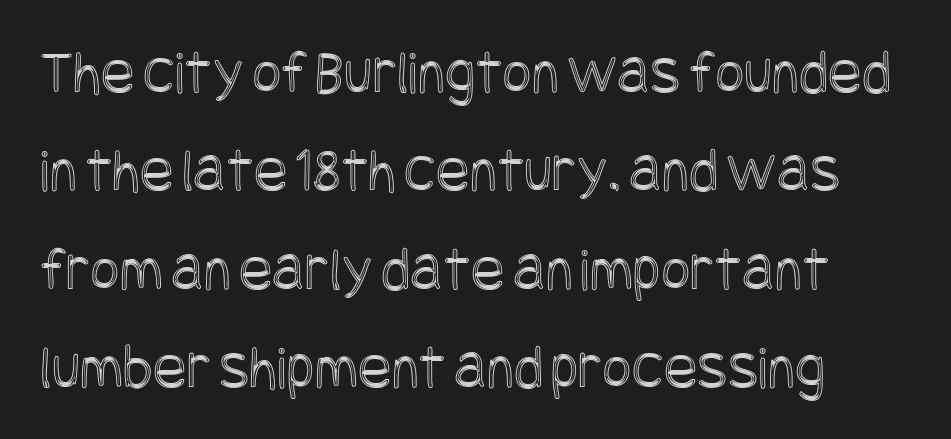
Q: Is the text italic (slanted)? A: No, it is upright.
Q: Is the text underlined? A: No.
Q: Is the spacing between letters normal or unusually wide? A: Normal.
Q: Is the spacing between lines tight, normal or loose? A: Normal.
Q: Width (condensed, normal, or wide)? A: Condensed.
Q: x-height? A: Large.
